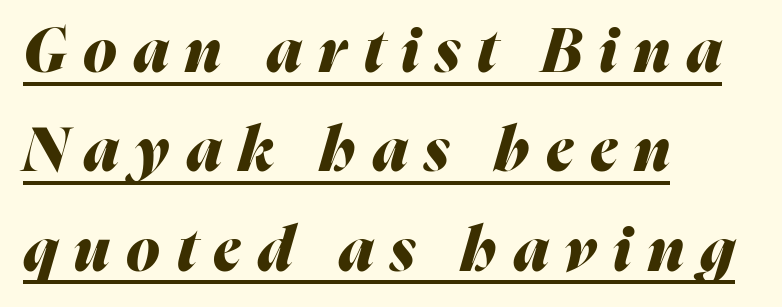
Q: Is the text bold? A: Yes.
Q: Is the text italic (slanted)? A: Yes, it leans right by about 16 degrees.
Q: Is the text underlined? A: Yes.
Q: How is the paragraph aligned? A: Left-aligned.
Q: Is the spacing between letters normal or unusually wide? A: Unusually wide.
Q: Is the spacing between lines tight, normal or loose? A: Normal.
Q: Width (condensed, normal, or wide)? A: Normal.
Q: Stroke contrast? A: Medium.
Q: x-height? A: Medium.
Q: Monospaced? A: No.
